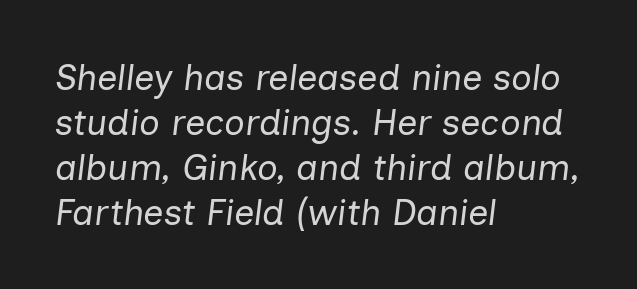
Notice how descenders clear the ascenders below comfortably — that's standard leading. Nothing unusual about the tracking: characters are spaced as the font intends. Beneath every word, the page is bare. Here the designer chose a conventional face with non-uniform glyph widths. The specimen reads as italic at a glance.
